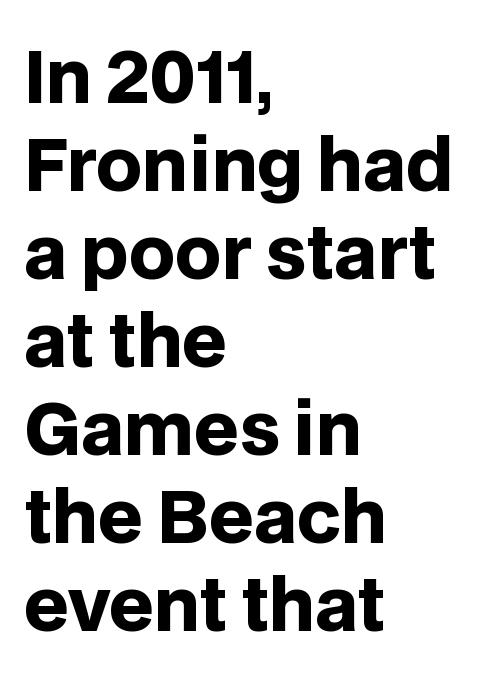
{"serif": "no", "italic": "no", "bold": "yes", "weight": "heavy", "width": "normal", "stroke_contrast": "low", "x_height": "large", "monospaced": "no", "underline": "no", "align": "left", "line_spacing_ratio": 1.24, "letter_spacing": "normal", "letter_spacing_em": 0.0, "glyph_px": 71}
